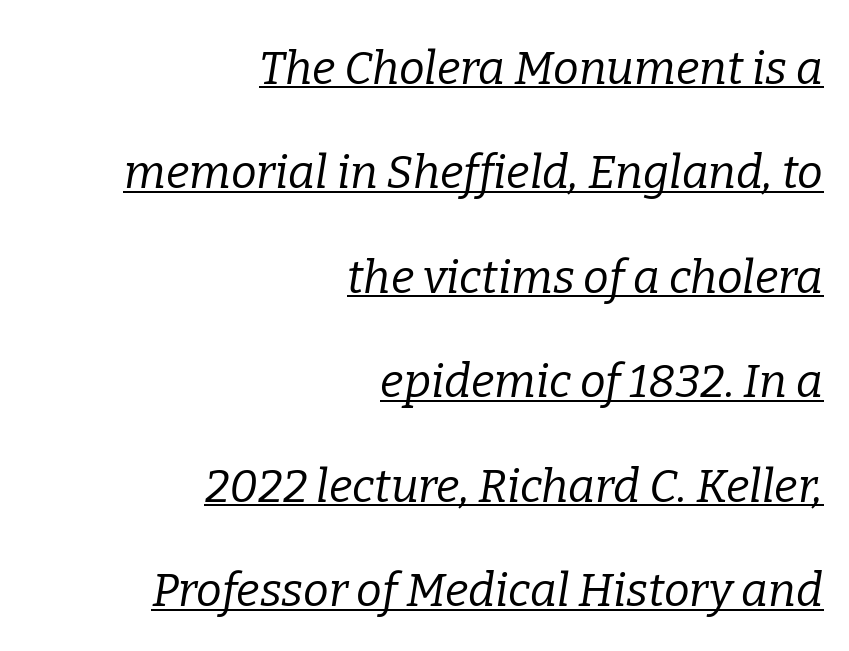
{"serif": "yes", "italic": "yes", "lean": "right", "slant_degrees": 9, "bold": "no", "weight": "regular", "width": "normal", "stroke_contrast": "low", "x_height": "medium", "monospaced": "no", "underline": "yes", "align": "right", "line_spacing": "loose", "line_spacing_ratio": 2.27, "letter_spacing": "normal", "letter_spacing_em": 0.0, "glyph_px": 46}
